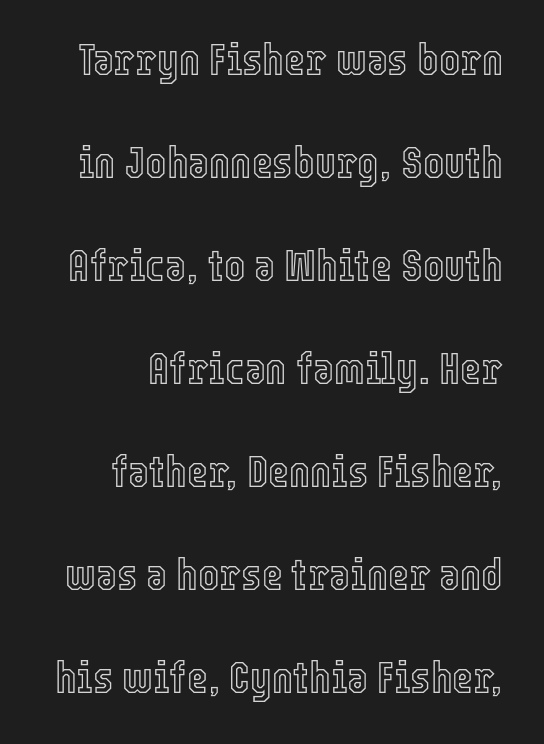
{"italic": "no", "width": "condensed", "x_height": "medium", "monospaced": "no", "underline": "no", "align": "right", "line_spacing": "loose", "line_spacing_ratio": 2.29, "letter_spacing": "normal", "letter_spacing_em": 0.0, "glyph_px": 45}
